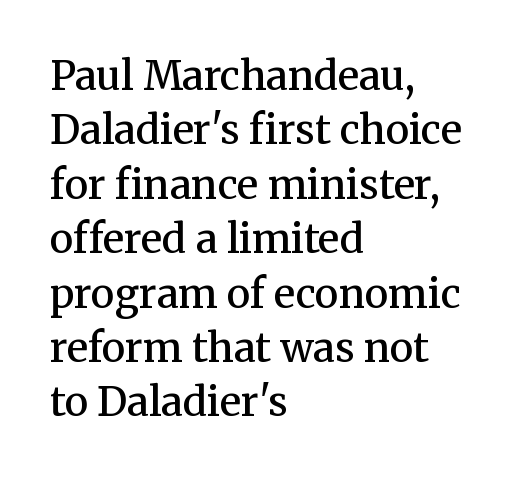
{"serif": "yes", "italic": "no", "bold": "semi", "weight": "semibold", "width": "normal", "stroke_contrast": "medium", "x_height": "medium", "monospaced": "no", "underline": "no", "align": "left", "line_spacing": "normal", "line_spacing_ratio": 1.36, "letter_spacing": "normal", "letter_spacing_em": 0.0, "glyph_px": 40}
